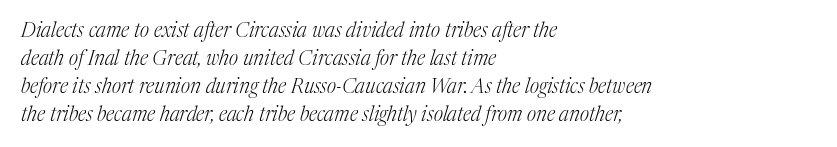
The image shows 20 px text type, italic (leaning right); set left-aligned, normal line spacing (1.4x), normal letter spacing, not underlined.
